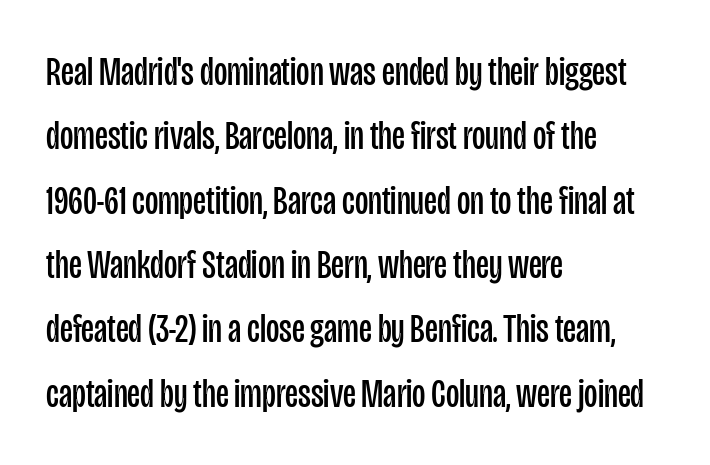
Q: Is the text bold? A: No.
Q: Is the text italic (slanted)? A: No, it is upright.
Q: Is the typeface a serif or a sans-serif typeface? A: Sans-serif.
Q: Is the text underlined? A: No.
Q: How is the paragraph aligned? A: Left-aligned.
Q: Is the spacing between letters normal or unusually wide? A: Normal.
Q: Is the spacing between lines tight, normal or loose? A: Normal.
Q: Width (condensed, normal, or wide)? A: Condensed.
Q: Stroke contrast? A: Low.
Q: x-height? A: Large.
Q: Monospaced? A: No.
